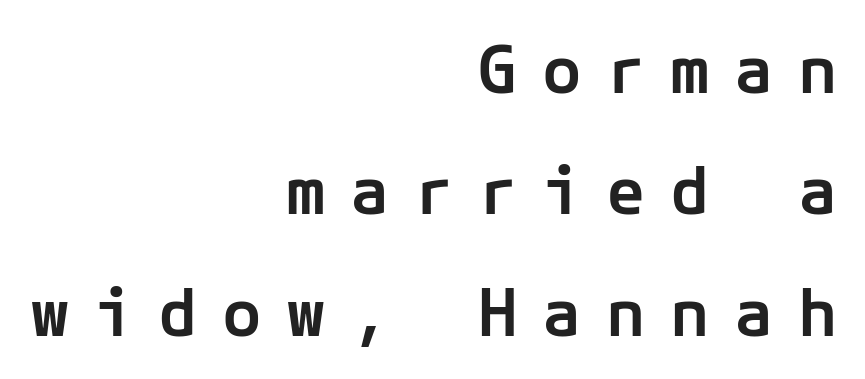
Stroke thickness is moderately raised; the sample reads as semibold. Letterform terminals end flat and unadorned throughout the passage. Each row of text sits above clean, open space. In terms of letterspacing, this is a distinctly airy, spread setting.
